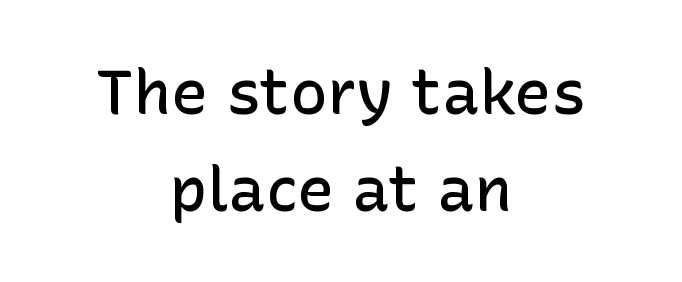
Q: Is the text bold? A: Semi-bold.
Q: Is the text italic (slanted)? A: No, it is upright.
Q: Is the typeface a serif or a sans-serif typeface? A: Sans-serif.
Q: Is the text underlined? A: No.
Q: How is the paragraph aligned? A: Centered.
Q: Is the spacing between letters normal or unusually wide? A: Normal.
Q: Is the spacing between lines tight, normal or loose? A: Normal.
Q: Width (condensed, normal, or wide)? A: Normal.
Q: Stroke contrast? A: Low.
Q: x-height? A: Medium.
Q: Monospaced? A: No.
